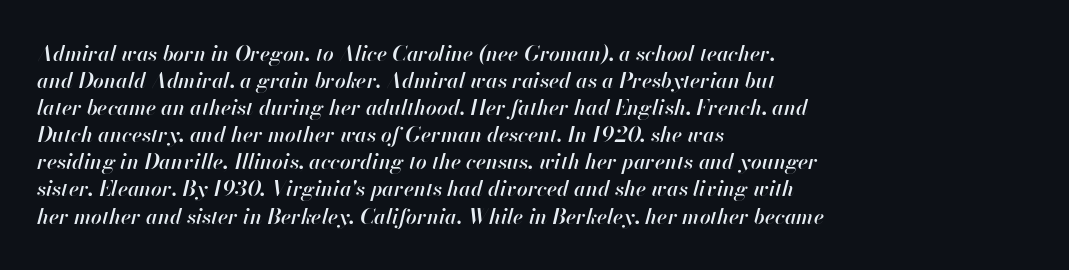
The image shows 21 px text type, italic (leaning right); set left-aligned, normal line spacing (1.29x), normal letter spacing, not underlined.
